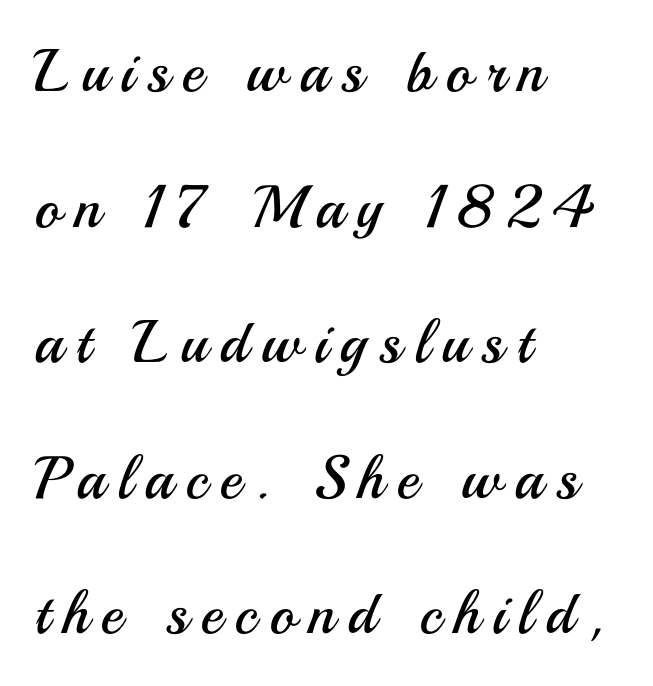
Q: Is the text bold? A: No.
Q: Is the text italic (slanted)? A: Yes.
Q: Is the typeface a serif or a sans-serif typeface? A: Sans-serif.
Q: Is the text underlined? A: No.
Q: How is the paragraph aligned? A: Left-aligned.
Q: Is the spacing between letters normal or unusually wide? A: Unusually wide.
Q: Is the spacing between lines tight, normal or loose? A: Loose.
Q: Width (condensed, normal, or wide)? A: Normal.
Q: Stroke contrast? A: Medium.
Q: x-height? A: Small.
Q: Monospaced? A: No.
